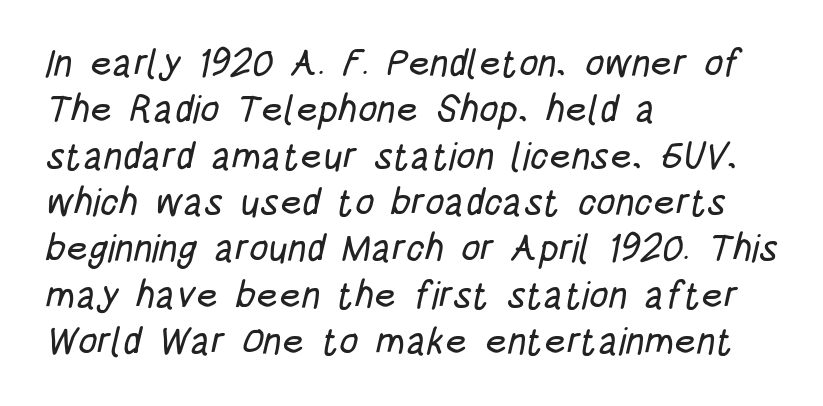
The image shows 38 px condensed sans-serif type; set left-aligned, line spacing 1.22x, normal letter spacing, not underlined; low stroke contrast and a large x-height.
